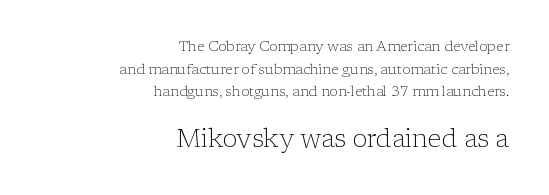
Q: Is the text bold? A: No.
Q: Is the text italic (slanted)? A: No, it is upright.
Q: Is the text underlined? A: No.
Q: How is the paragraph aligned? A: Right-aligned.
Q: Is the spacing between letters normal or unusually wide? A: Normal.
Q: Is the spacing between lines tight, normal or loose? A: Normal.
Q: Which block of text is set in a larger size, the first (top) or the second (bottom)? A: The second (bottom) one.
